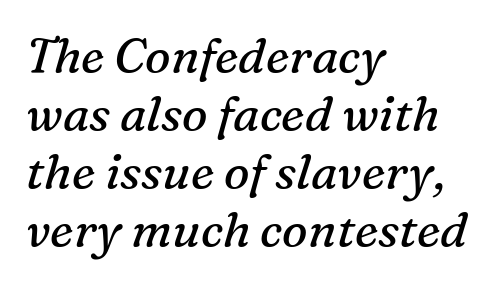
{"serif": "yes", "italic": "yes", "lean": "right", "slant_degrees": 16, "bold": "no", "weight": "regular", "width": "normal", "stroke_contrast": "medium", "x_height": "medium", "monospaced": "no", "underline": "no", "align": "left", "line_spacing_ratio": 1.21, "letter_spacing": "normal", "letter_spacing_em": 0.0, "glyph_px": 48}
